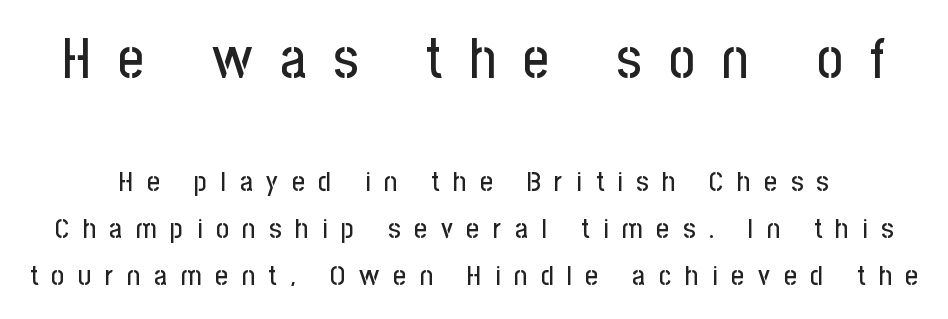
Q: Is the text italic (slanted)? A: No, it is upright.
Q: Is the typeface a serif or a sans-serif typeface? A: Sans-serif.
Q: Is the text underlined? A: No.
Q: Is the spacing between letters normal or unusually wide? A: Unusually wide.
Q: Is the spacing between lines tight, normal or loose? A: Normal.
Q: Which block of text is set in a larger size, the first (top) or the second (bottom)? A: The first (top) one.
Q: Width (condensed, normal, or wide)? A: Condensed.
Q: Stroke contrast? A: Low.
Q: x-height? A: Medium.
Q: Monospaced? A: No.
